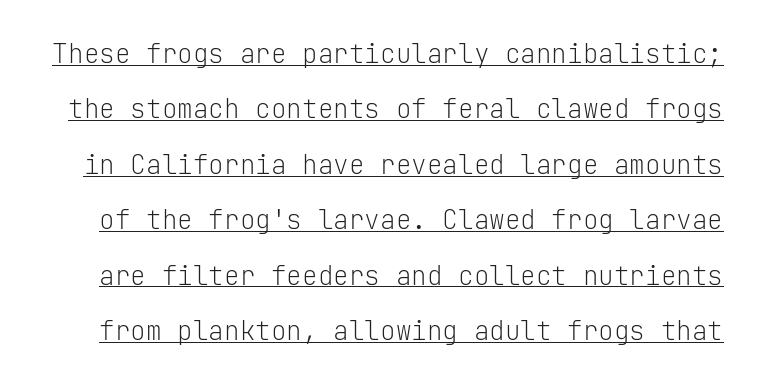
The image shows 26 px text type, upright; set loose line spacing (2.13x), normal letter spacing, underlined.
